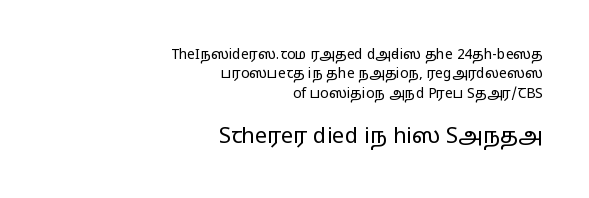
Leading: standard. The face used here appears at its bigger size in the lower chunk. Line endings align vertically; line beginnings do not. Honestly, the letter spacing is just normal — you wouldn't notice it.
